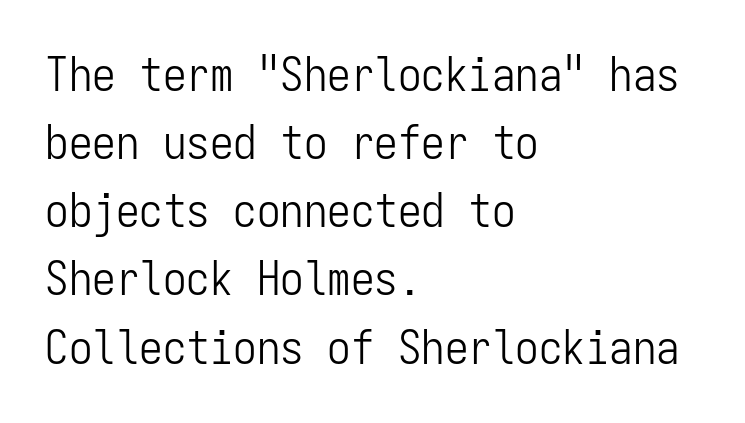
{"serif": "no", "italic": "no", "bold": "no", "weight": "light", "width": "condensed", "stroke_contrast": "low", "x_height": "medium", "monospaced": "yes", "underline": "no", "align": "left", "line_spacing": "normal", "line_spacing_ratio": 1.45, "letter_spacing": "normal", "letter_spacing_em": 0.0, "glyph_px": 47}
